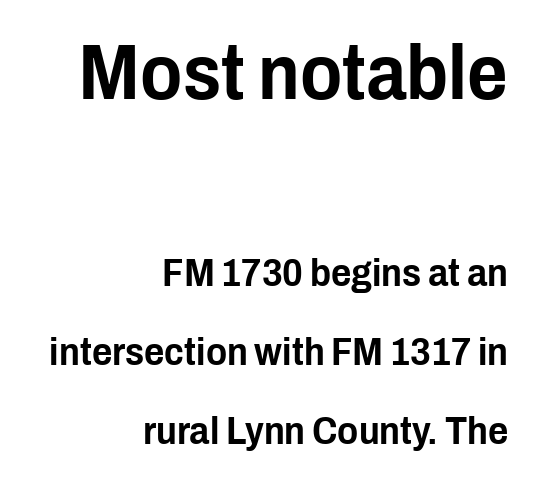
The image shows 78 px condensed sans-serif type, upright; set right-aligned, loose line spacing (2.03x), normal letter spacing, not underlined; the first (top) block is 2.0x larger; low stroke contrast and a medium x-height.
